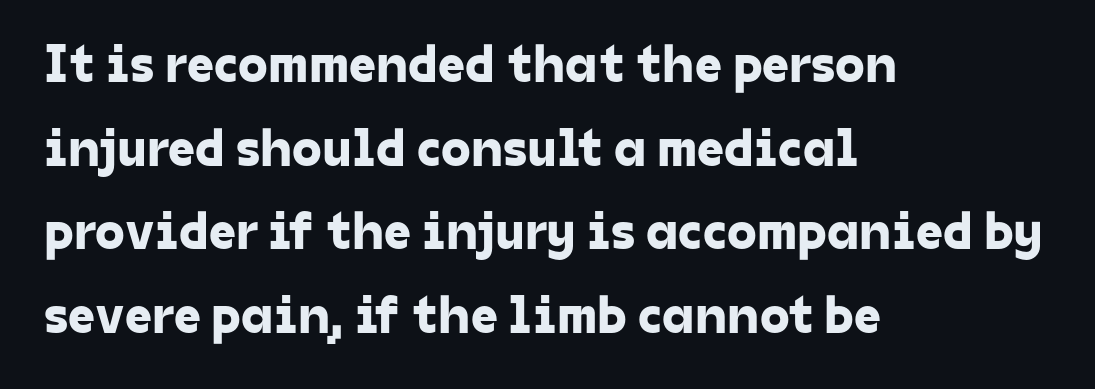
The image shows 54 px sans-serif type; set left-aligned, normal line spacing (1.55x), normal letter spacing, not underlined; low stroke contrast and a medium x-height.
